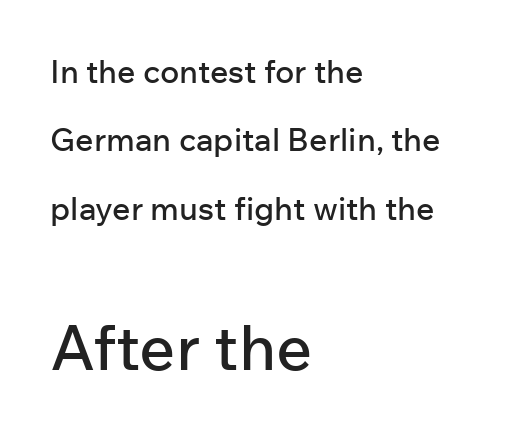
{"serif": "no", "italic": "no", "width": "normal", "stroke_contrast": "low", "x_height": "medium", "monospaced": "no", "underline": "no", "align": "left", "line_spacing": "loose", "line_spacing_ratio": 2.14, "letter_spacing": "normal", "letter_spacing_em": 0.0, "larger_block": "second", "size_ratio": 1.97, "glyph_px": 63}
